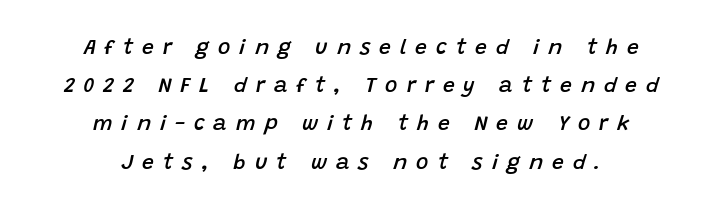
The image shows 21 px text type, italic (leaning right); set centered, line spacing 1.82x, unusually wide letter spacing (+0.43 em), not underlined.
